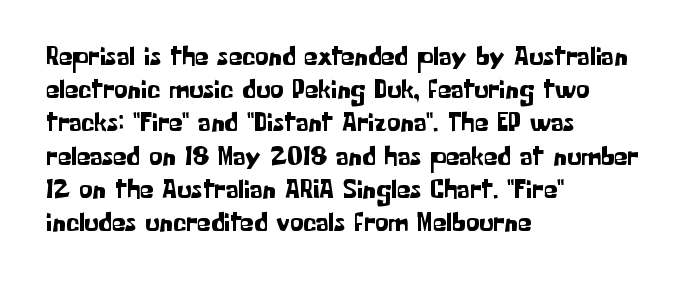
Q: Is the text italic (slanted)? A: No, it is upright.
Q: Is the text underlined? A: No.
Q: How is the paragraph aligned? A: Left-aligned.
Q: Is the spacing between letters normal or unusually wide? A: Normal.
